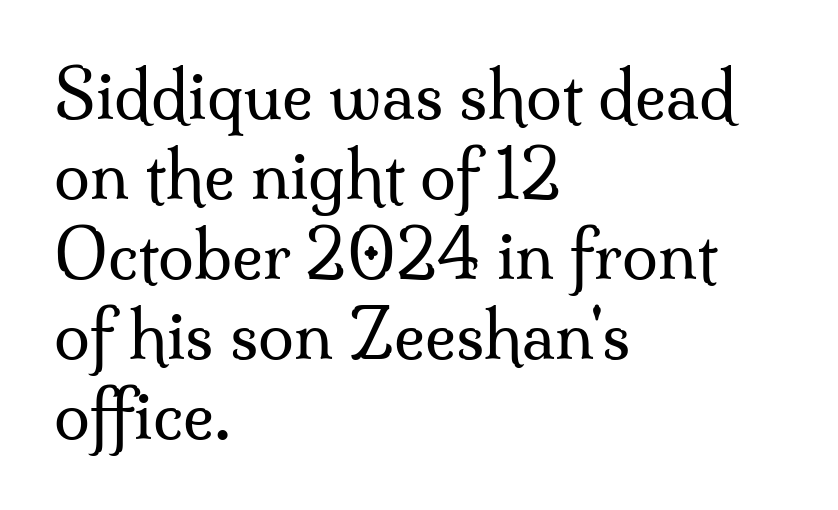
Q: Is the text bold? A: No.
Q: Is the text italic (slanted)? A: No, it is upright.
Q: Is the typeface a serif or a sans-serif typeface? A: Serif.
Q: Is the text underlined? A: No.
Q: How is the paragraph aligned? A: Left-aligned.
Q: Is the spacing between letters normal or unusually wide? A: Normal.
Q: Width (condensed, normal, or wide)? A: Normal.
Q: Stroke contrast? A: Medium.
Q: x-height? A: Small.
Q: Monospaced? A: No.
